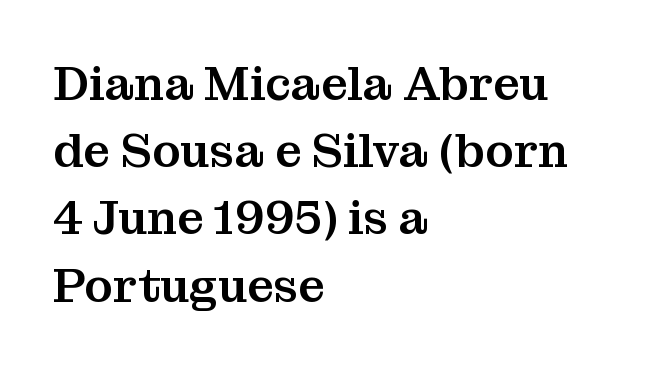
The image shows 47 px serif type, upright; set left-aligned, normal line spacing (1.43x), normal letter spacing, not underlined; medium stroke contrast and a medium x-height.
